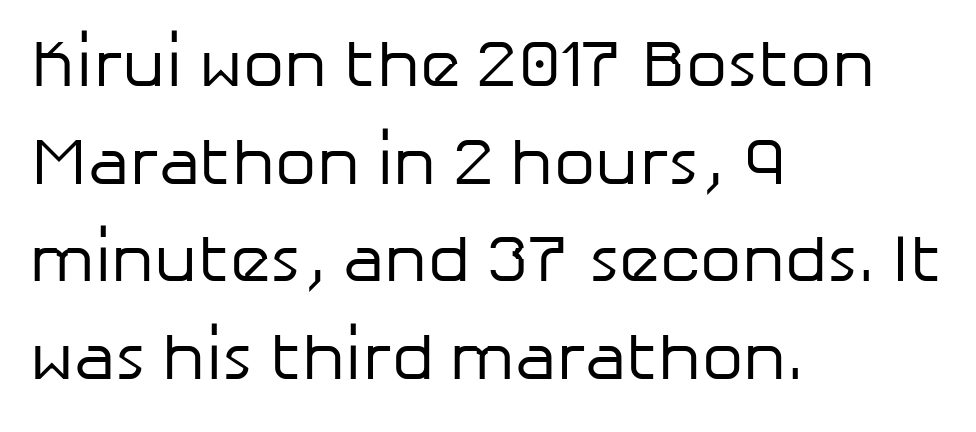
{"serif": "no", "italic": "no", "bold": "no", "weight": "regular", "width": "normal", "stroke_contrast": "low", "x_height": "medium", "monospaced": "no", "underline": "no", "align": "left", "line_spacing": "normal", "line_spacing_ratio": 1.48, "letter_spacing": "normal", "letter_spacing_em": 0.0, "glyph_px": 66}
